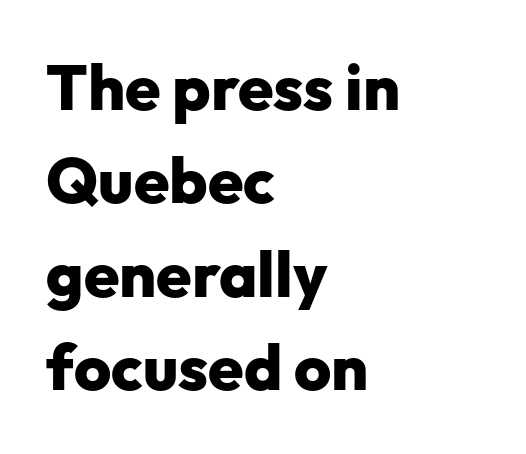
The image shows 64 px heavy sans-serif type, upright; set left-aligned, normal line spacing (1.46x), normal letter spacing, not underlined; low stroke contrast and a medium x-height.
